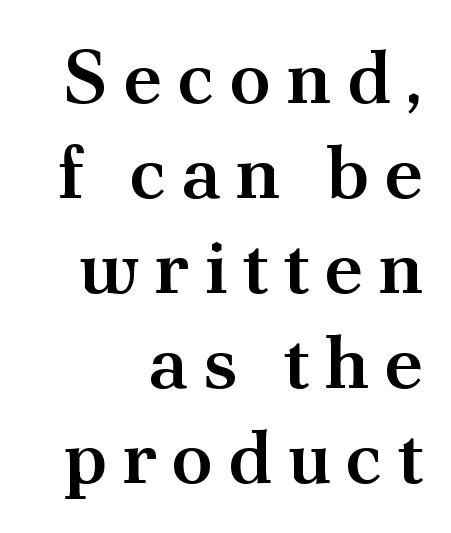
The image shows 76 px semibold serif type, upright; set right-aligned, normal line spacing (1.25x), not underlined; medium stroke contrast and a small x-height.
